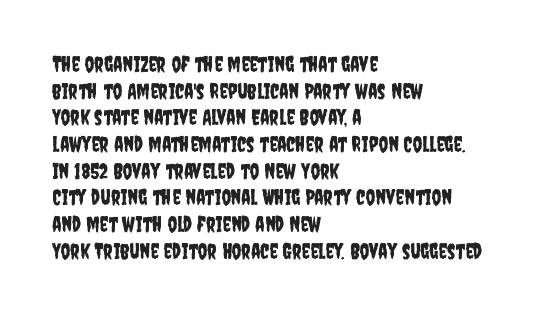
{"italic": "no", "underline": "no", "align": "left", "line_spacing": "normal", "line_spacing_ratio": 1.27, "letter_spacing": "normal", "letter_spacing_em": 0.0, "glyph_px": 21}
